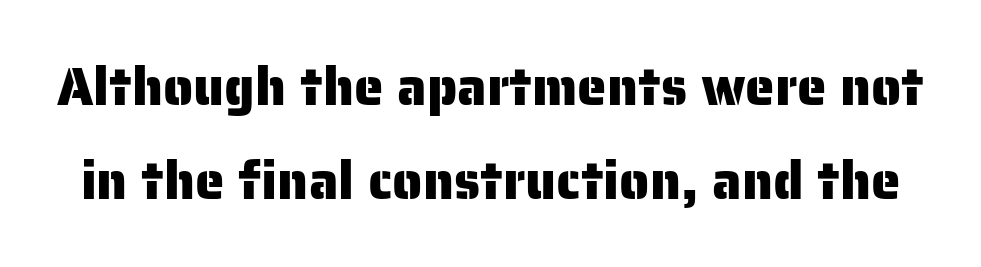
The image shows 53 px sans-serif type, upright; set line spacing 1.77x, normal letter spacing, not underlined; low stroke contrast and a medium x-height.
